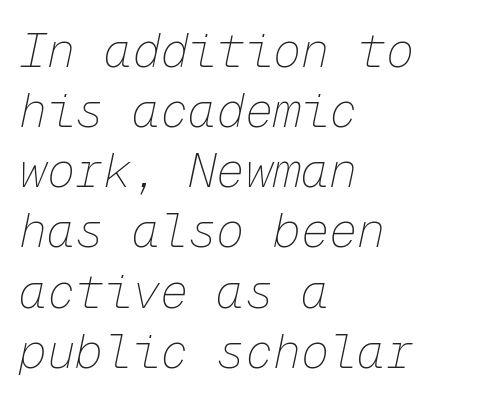
{"italic": "yes", "lean": "right", "slant_degrees": 12, "bold": "no", "weight": "thin", "width": "normal", "stroke_contrast": "low", "x_height": "medium", "monospaced": "yes", "underline": "no", "align": "left", "line_spacing": "normal", "line_spacing_ratio": 1.28, "letter_spacing": "normal", "letter_spacing_em": 0.0, "glyph_px": 47}
